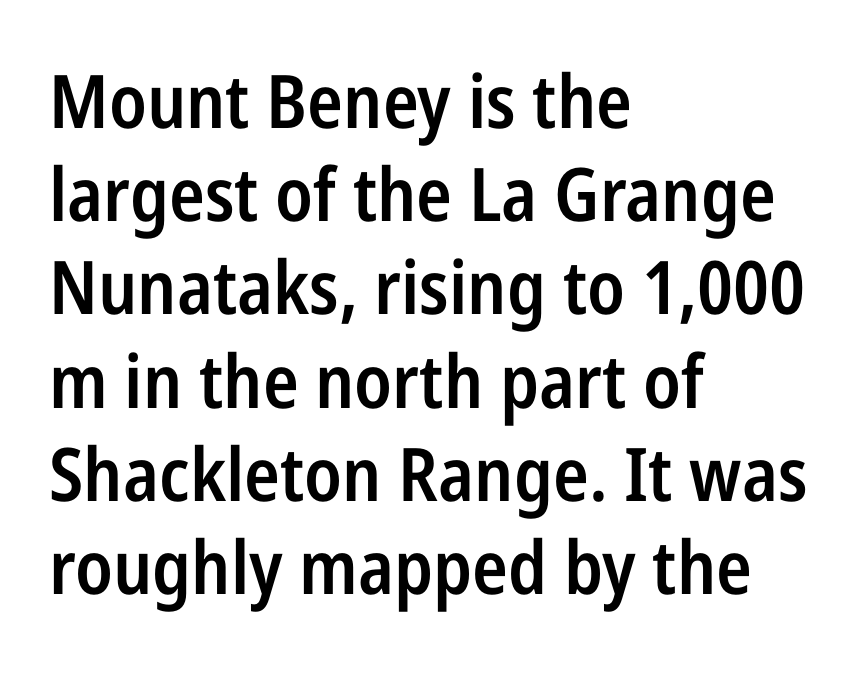
{"serif": "no", "italic": "no", "bold": "semi", "weight": "semibold", "width": "condensed", "stroke_contrast": "low", "x_height": "medium", "monospaced": "no", "underline": "no", "align": "left", "line_spacing": "normal", "line_spacing_ratio": 1.26, "letter_spacing": "normal", "letter_spacing_em": 0.0, "glyph_px": 74}
